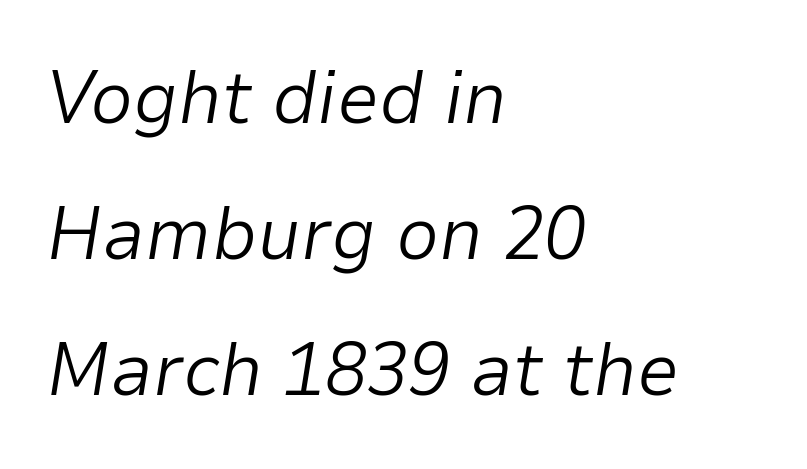
Layout note: lines flush left. The passage shown is typed in a proportional face where columns would drift. The letterforms sit at book weight or below. What stands out about the letter spacing? Nothing — it is the standard amount. Slant detected: the letters are inclined.
